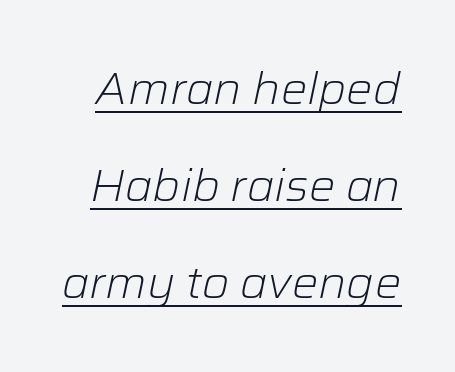
Q: Is the text bold? A: No.
Q: Is the text italic (slanted)? A: Yes, it leans right by about 12 degrees.
Q: Is the text underlined? A: Yes.
Q: Is the spacing between letters normal or unusually wide? A: Normal.
Q: Is the spacing between lines tight, normal or loose? A: Loose.
Q: Width (condensed, normal, or wide)? A: Normal.
Q: Stroke contrast? A: Low.
Q: x-height? A: Medium.
Q: Monospaced? A: No.
